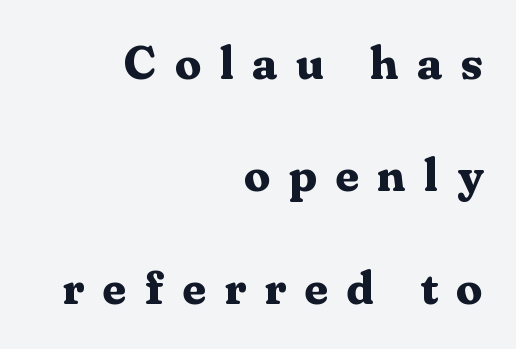
{"serif": "yes", "italic": "no", "bold": "yes", "weight": "bold", "width": "normal", "stroke_contrast": "medium", "x_height": "medium", "monospaced": "no", "underline": "no", "align": "right", "line_spacing": "loose", "line_spacing_ratio": 2.39, "letter_spacing": "wide", "letter_spacing_em": 0.39, "glyph_px": 47}
